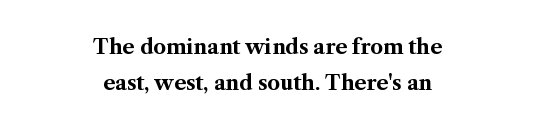
Q: Is the text bold? A: Yes.
Q: Is the text italic (slanted)? A: No, it is upright.
Q: Is the text underlined? A: No.
Q: How is the paragraph aligned? A: Centered.
Q: Is the spacing between letters normal or unusually wide? A: Normal.
